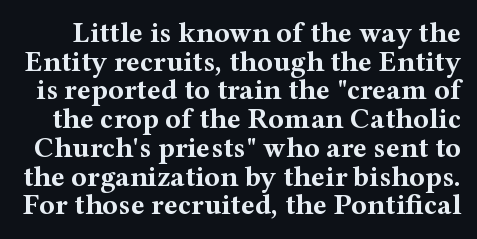
The glyphs have the mass of a bold cut. The face used here is proportionally spaced, like ordinary book or web type. Do the letters lean? They stand straight. Vertical spacing — tight. Letters rest on an invisible, unmarked baseline.
